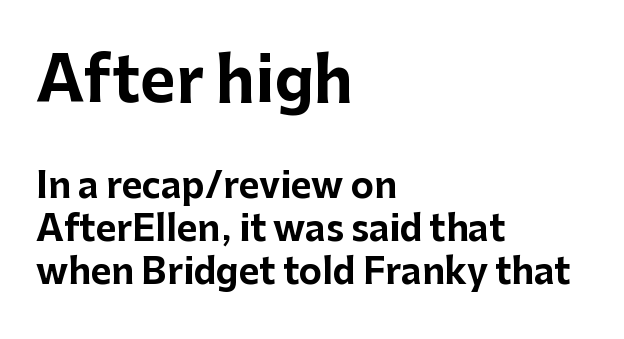
The image shows 61 px bold sans-serif type, upright; set left-aligned, line spacing 1.23x, normal letter spacing, not underlined; the first (top) block is 1.74x larger; low stroke contrast and a medium x-height.
